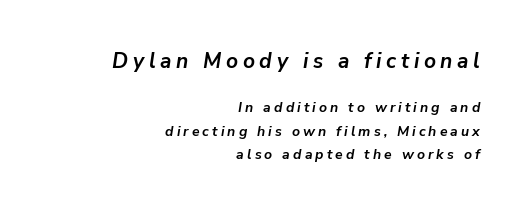
Q: Is the text bold? A: Yes.
Q: Is the text italic (slanted)? A: Yes, it leans right by about 9 degrees.
Q: Is the text underlined? A: No.
Q: How is the paragraph aligned? A: Right-aligned.
Q: Is the spacing between letters normal or unusually wide? A: Unusually wide.
Q: Is the spacing between lines tight, normal or loose? A: Normal.
Q: Which block of text is set in a larger size, the first (top) or the second (bottom)? A: The first (top) one.
